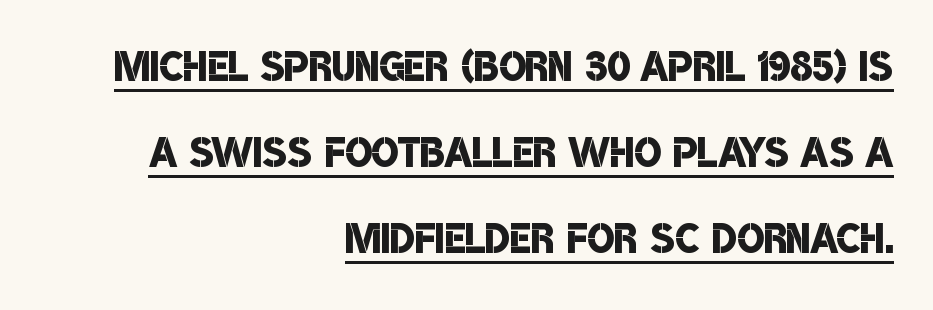
{"serif": "no", "bold": "semi", "weight": "semibold", "width": "condensed", "stroke_contrast": "low", "x_height": "large", "monospaced": "no", "underline": "yes", "align": "right", "line_spacing": "normal", "line_spacing_ratio": 1.54, "letter_spacing": "normal", "letter_spacing_em": 0.0, "glyph_px": 56}
